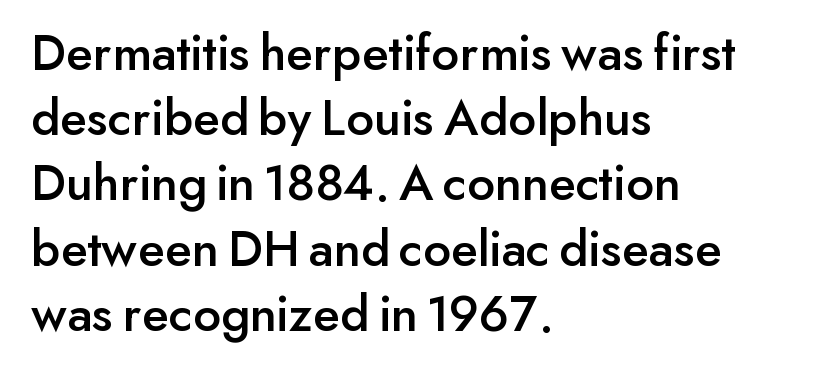
Q: Is the text italic (slanted)? A: No, it is upright.
Q: Is the typeface a serif or a sans-serif typeface? A: Sans-serif.
Q: Is the text underlined? A: No.
Q: How is the paragraph aligned? A: Left-aligned.
Q: Is the spacing between letters normal or unusually wide? A: Normal.
Q: Width (condensed, normal, or wide)? A: Normal.
Q: Stroke contrast? A: Low.
Q: x-height? A: Small.
Q: Monospaced? A: No.
